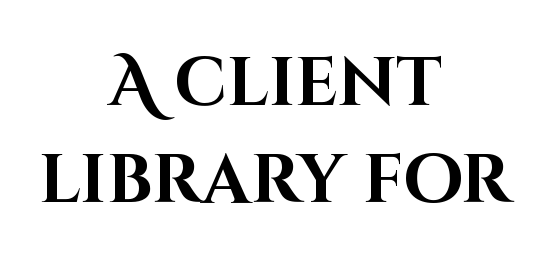
The image shows 68 px bold sans-serif type, upright; set centered, normal line spacing (1.43x), normal letter spacing, not underlined; high stroke contrast and a large x-height.
